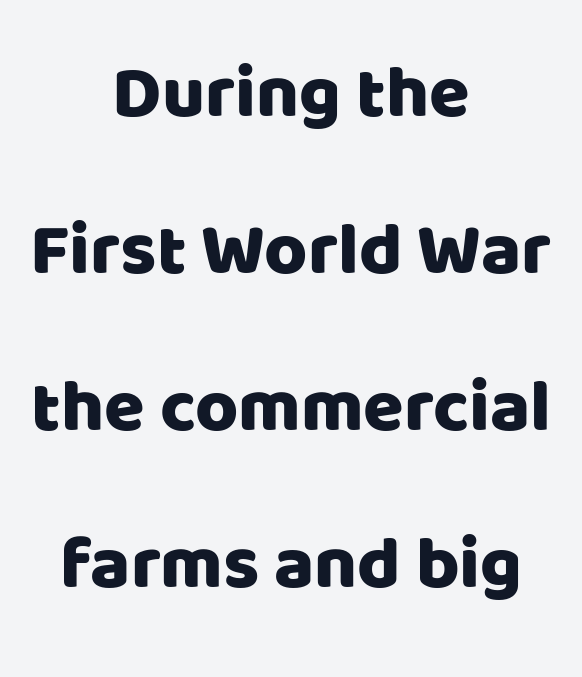
Caption: standard tracking, unaltered. Underlining? Definitely not there. Regarding leading, the lines here are spaced well apart. Style check: upright. Reading down the block, each line starts at a different indent, mirrored at its end. Note the varied advance widths — an 'i' is clearly narrower than an 'm'.
